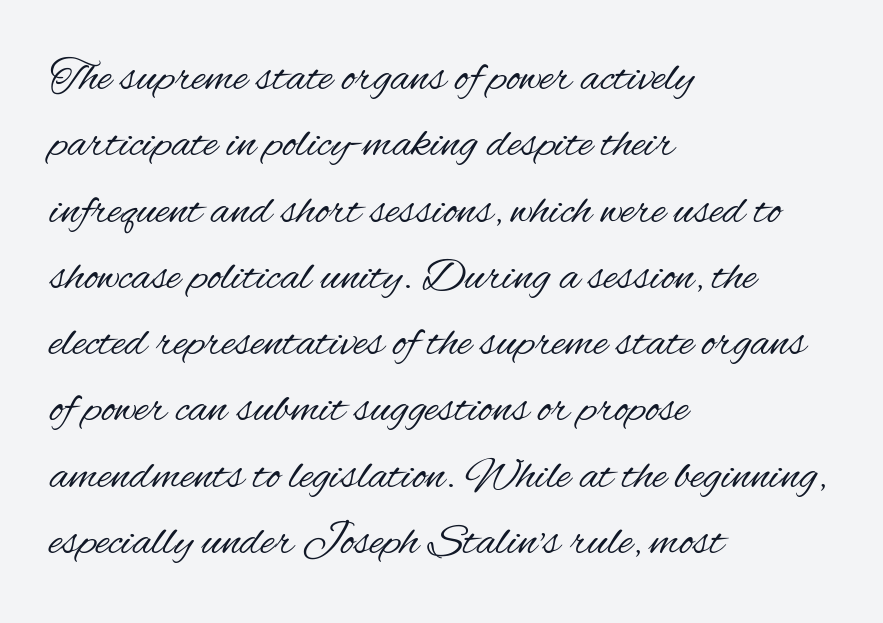
Q: Is the text bold? A: No.
Q: Is the text italic (slanted)? A: Yes.
Q: Is the typeface a serif or a sans-serif typeface? A: Sans-serif.
Q: Is the text underlined? A: No.
Q: How is the paragraph aligned? A: Left-aligned.
Q: Is the spacing between letters normal or unusually wide? A: Normal.
Q: Is the spacing between lines tight, normal or loose? A: Normal.
Q: Width (condensed, normal, or wide)? A: Condensed.
Q: Stroke contrast? A: Medium.
Q: x-height? A: Small.
Q: Monospaced? A: No.
